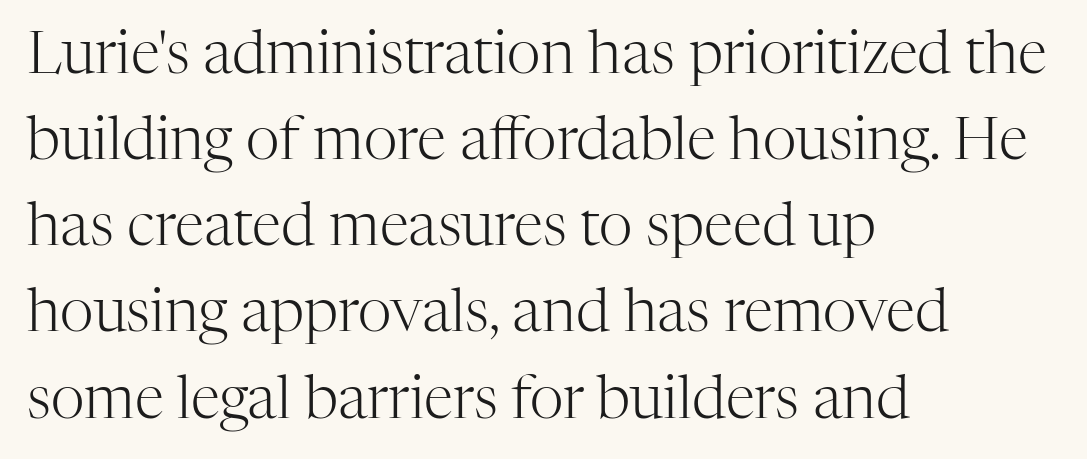
The image shows 59 px light serif type, upright; set left-aligned, normal line spacing (1.46x), normal letter spacing, not underlined; high stroke contrast and a medium x-height.
